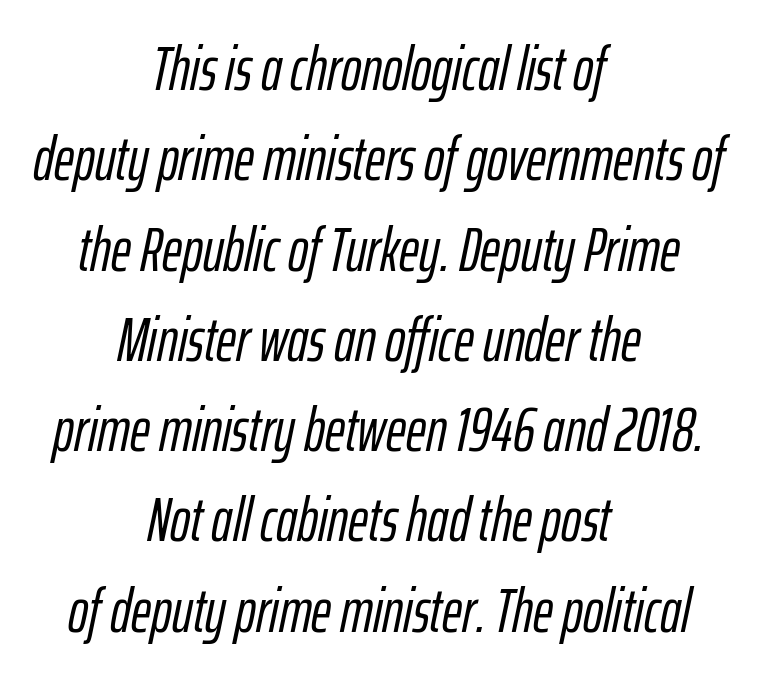
The image shows 61 px condensed type, italic (leaning right); set centered, normal line spacing (1.48x), normal letter spacing, not underlined; low stroke contrast and a medium x-height.
